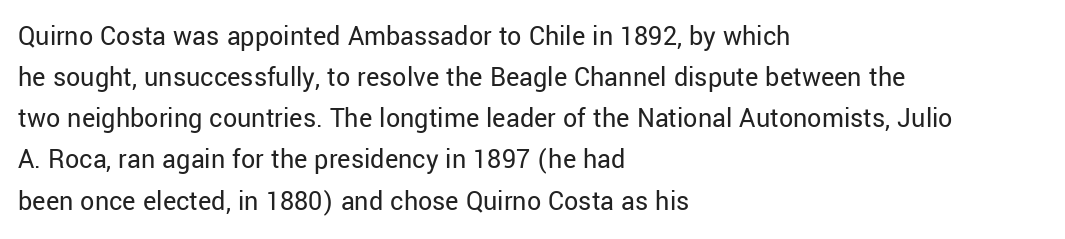
Q: Is the text bold? A: No.
Q: Is the text italic (slanted)? A: No, it is upright.
Q: Is the typeface a serif or a sans-serif typeface? A: Sans-serif.
Q: Is the text underlined? A: No.
Q: How is the paragraph aligned? A: Left-aligned.
Q: Is the spacing between letters normal or unusually wide? A: Normal.
Q: Is the spacing between lines tight, normal or loose? A: Normal.
Q: Width (condensed, normal, or wide)? A: Normal.
Q: Stroke contrast? A: Low.
Q: x-height? A: Medium.
Q: Monospaced? A: No.
